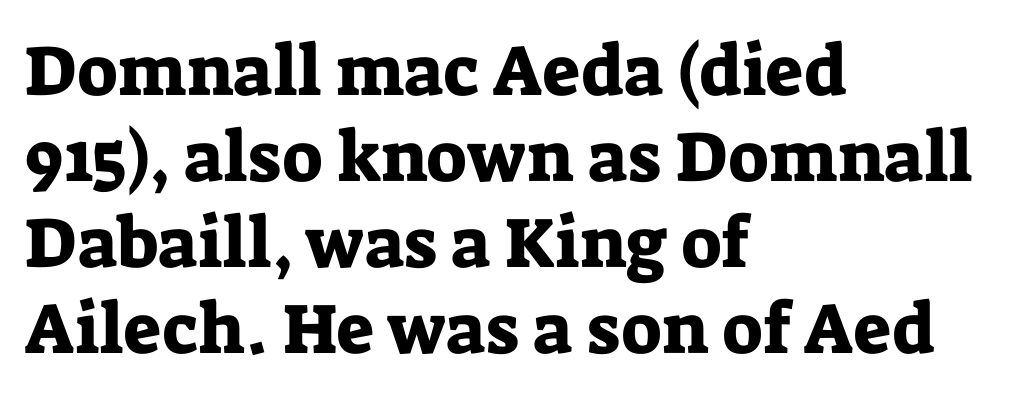
Q: Is the text italic (slanted)? A: No, it is upright.
Q: Is the typeface a serif or a sans-serif typeface? A: Serif.
Q: Is the text underlined? A: No.
Q: How is the paragraph aligned? A: Left-aligned.
Q: Is the spacing between letters normal or unusually wide? A: Normal.
Q: Width (condensed, normal, or wide)? A: Normal.
Q: Stroke contrast? A: Low.
Q: x-height? A: Medium.
Q: Monospaced? A: No.
